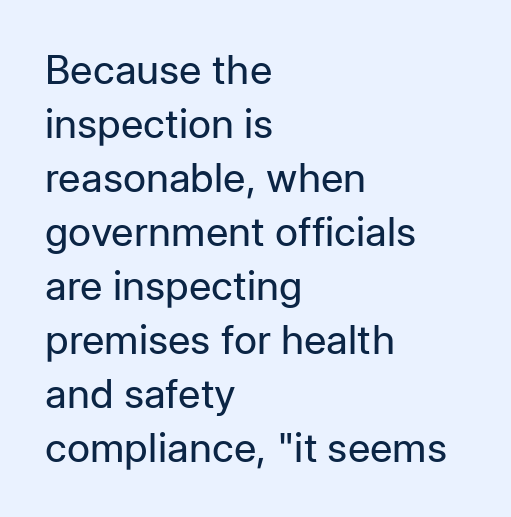
Each word holds together tightly as a unit, with standard inter-letter gaps. The rendering uses natural spacing where letterforms have individual widths. No chunkiness to these letters — they're not bold. This sample is left-justified, so line endings fall wherever the words run out.
